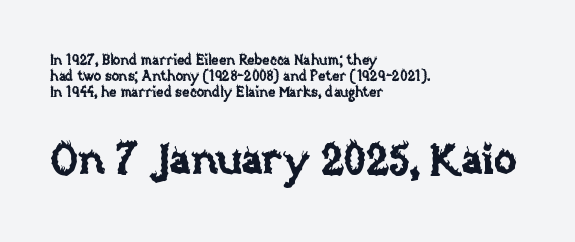
Q: Is the text italic (slanted)? A: No, it is upright.
Q: Is the text underlined? A: No.
Q: How is the paragraph aligned? A: Left-aligned.
Q: Is the spacing between letters normal or unusually wide? A: Normal.
Q: Which block of text is set in a larger size, the first (top) or the second (bottom)? A: The second (bottom) one.
Q: Width (condensed, normal, or wide)? A: Normal.
Q: Stroke contrast? A: Low.
Q: x-height? A: Large.
Q: Monospaced? A: No.
